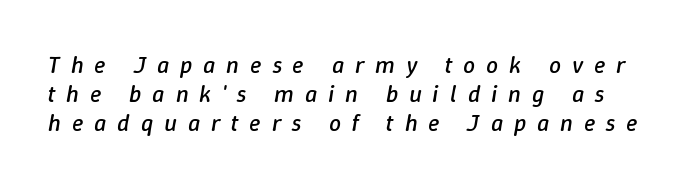
The image shows 24 px text type, italic (leaning right); set line spacing 1.21x, unusually wide letter spacing (+0.45 em), not underlined.
